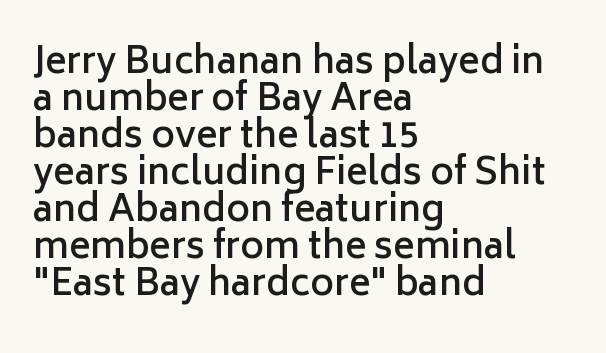
{"serif": "no", "italic": "no", "bold": "semi", "weight": "semibold", "width": "normal", "stroke_contrast": "low", "x_height": "medium", "monospaced": "no", "underline": "no", "align": "left", "line_spacing": "tight", "line_spacing_ratio": 1.03, "letter_spacing": "normal", "letter_spacing_em": 0.0, "glyph_px": 36}
